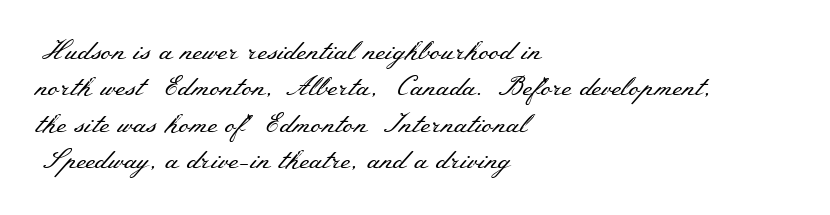
{"bold": "no", "underline": "no", "align": "left", "line_spacing": "normal", "line_spacing_ratio": 1.35, "letter_spacing": "normal", "letter_spacing_em": 0.0, "glyph_px": 27}
